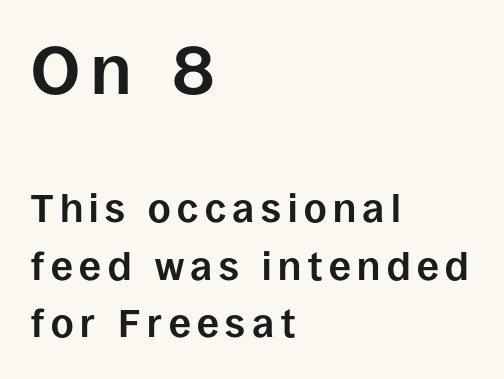
Q: Is the text bold? A: Yes.
Q: Is the text italic (slanted)? A: No, it is upright.
Q: Is the typeface a serif or a sans-serif typeface? A: Sans-serif.
Q: Is the text underlined? A: No.
Q: How is the paragraph aligned? A: Left-aligned.
Q: Is the spacing between lines tight, normal or loose? A: Normal.
Q: Which block of text is set in a larger size, the first (top) or the second (bottom)? A: The first (top) one.
Q: Width (condensed, normal, or wide)? A: Normal.
Q: Stroke contrast? A: Low.
Q: x-height? A: Large.
Q: Monospaced? A: No.
